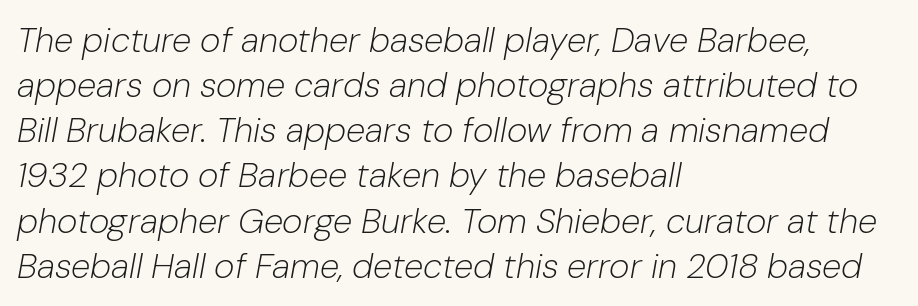
The image shows 35 px light type, italic (leaning right); set left-aligned, normal line spacing (1.29x), normal letter spacing, not underlined; low stroke contrast and a medium x-height.
